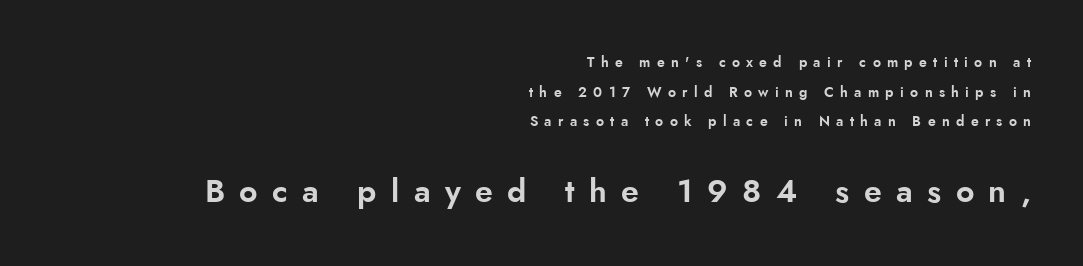
Q: Is the text italic (slanted)? A: No, it is upright.
Q: Is the typeface a serif or a sans-serif typeface? A: Sans-serif.
Q: Is the text underlined? A: No.
Q: How is the paragraph aligned? A: Right-aligned.
Q: Is the spacing between letters normal or unusually wide? A: Unusually wide.
Q: Is the spacing between lines tight, normal or loose? A: Loose.
Q: Which block of text is set in a larger size, the first (top) or the second (bottom)? A: The second (bottom) one.
Q: Width (condensed, normal, or wide)? A: Normal.
Q: Stroke contrast? A: Low.
Q: x-height? A: Small.
Q: Monospaced? A: No.
